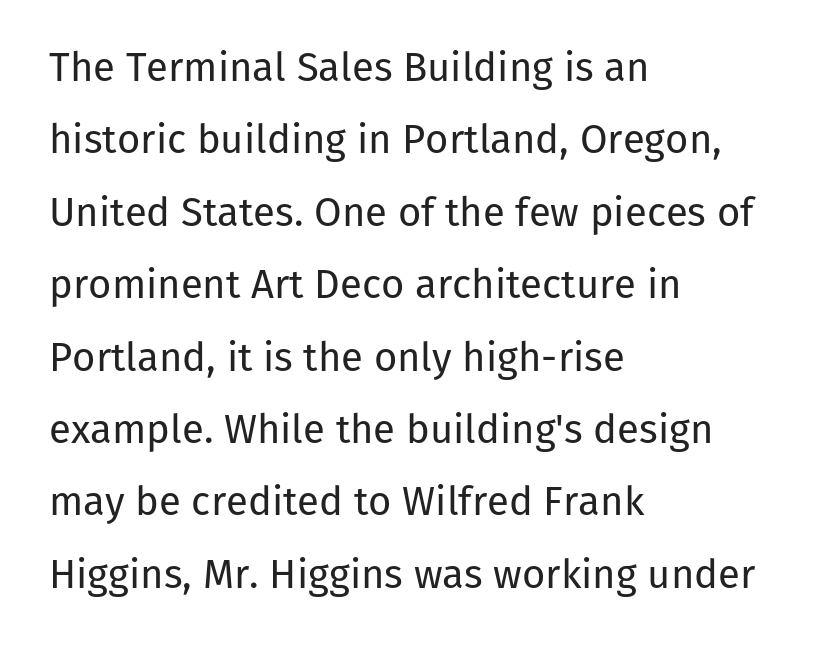
The space directly below the letters is spotless. Does the type have serifs? No, each stem ends abruptly. Tracking here is standard; glyphs follow each other at the usual distance. Each line starts at the same left margin while the right side varies. Stroke mass is kept to a normal reading level or below.
